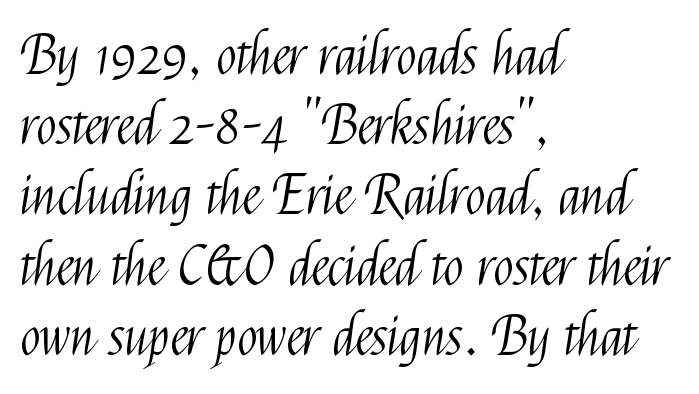
Q: Is the text bold? A: No.
Q: Is the text italic (slanted)? A: Yes.
Q: Is the typeface a serif or a sans-serif typeface? A: Sans-serif.
Q: Is the text underlined? A: No.
Q: How is the paragraph aligned? A: Left-aligned.
Q: Is the spacing between letters normal or unusually wide? A: Normal.
Q: Is the spacing between lines tight, normal or loose? A: Normal.
Q: Width (condensed, normal, or wide)? A: Condensed.
Q: Stroke contrast? A: Medium.
Q: x-height? A: Medium.
Q: Monospaced? A: No.
